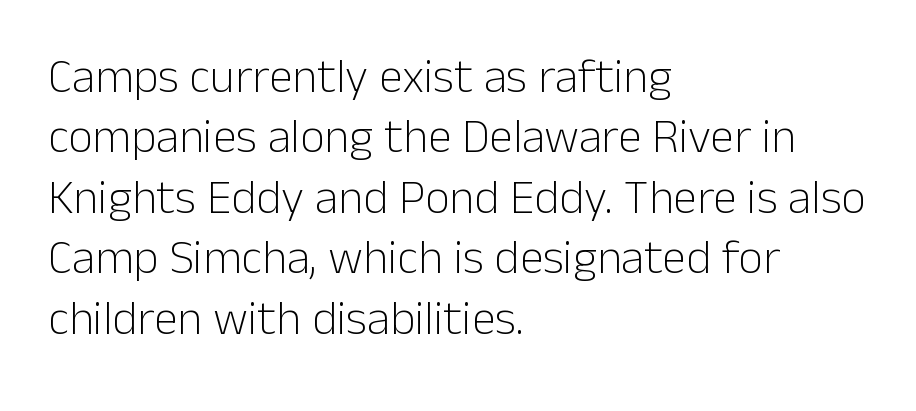
Each letter's strokes conclude bluntly, with no projecting serifs. Does extra space separate the letters? No, they use regular spacing. Bare-footed words on every line. Looks like regular typesetting: each glyph gets only the width it needs. All the whitespace from short lines collects on the right.
